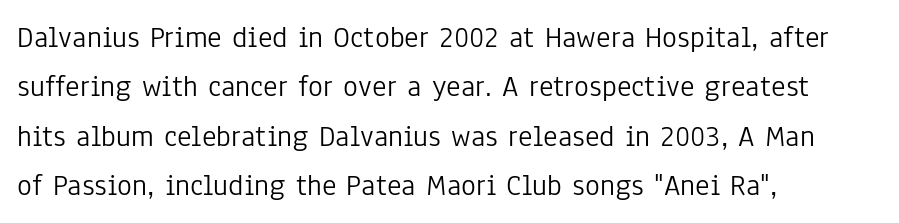
{"serif": "no", "italic": "no", "bold": "no", "weight": "light", "width": "condensed", "stroke_contrast": "low", "x_height": "medium", "monospaced": "no", "underline": "no", "align": "left", "line_spacing": "normal", "line_spacing_ratio": 1.59, "letter_spacing": "normal", "letter_spacing_em": 0.0, "glyph_px": 31}
